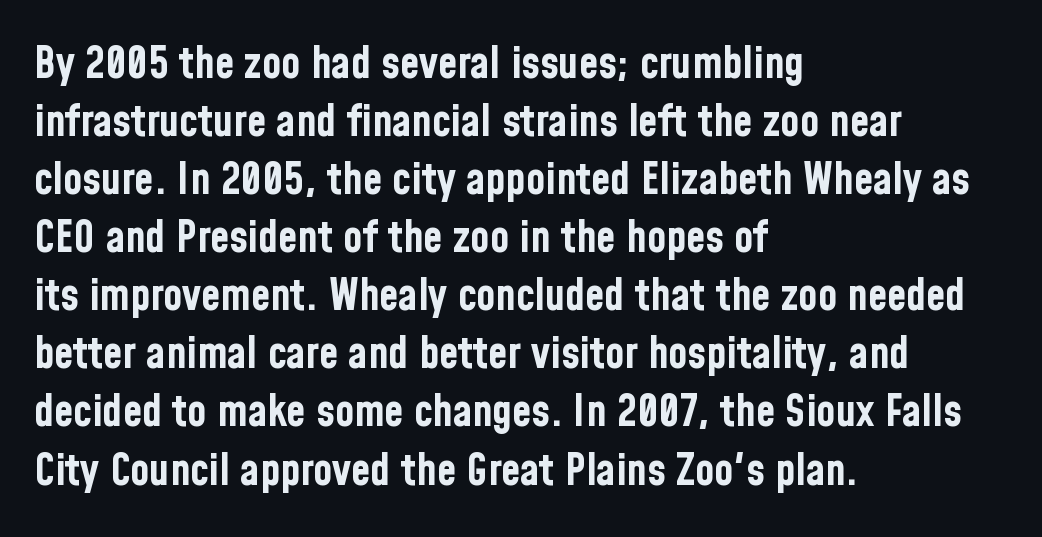
Q: Is the text bold? A: Yes.
Q: Is the text italic (slanted)? A: No, it is upright.
Q: Is the typeface a serif or a sans-serif typeface? A: Sans-serif.
Q: Is the text underlined? A: No.
Q: How is the paragraph aligned? A: Left-aligned.
Q: Is the spacing between letters normal or unusually wide? A: Normal.
Q: Is the spacing between lines tight, normal or loose? A: Normal.
Q: Width (condensed, normal, or wide)? A: Condensed.
Q: Stroke contrast? A: Low.
Q: x-height? A: Medium.
Q: Monospaced? A: No.
